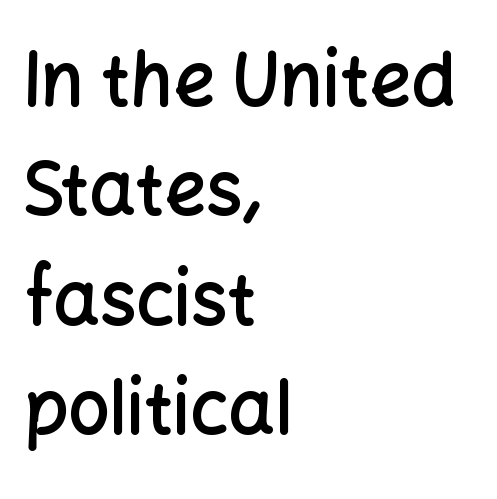
The image shows 73 px semibold sans-serif type, upright; set left-aligned, normal line spacing (1.5x), normal letter spacing, not underlined; low stroke contrast and a medium x-height.
